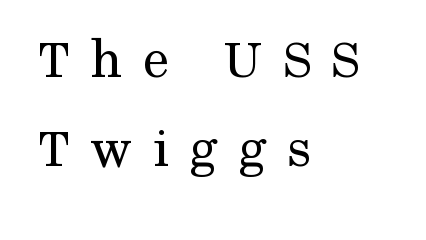
What's the leading like? Ordinary, nothing unusual. The specimen omits any rule beneath the text block's lines. Font category for this specimen: serif. No letter is thick-stroked: the sample isn't bold.
